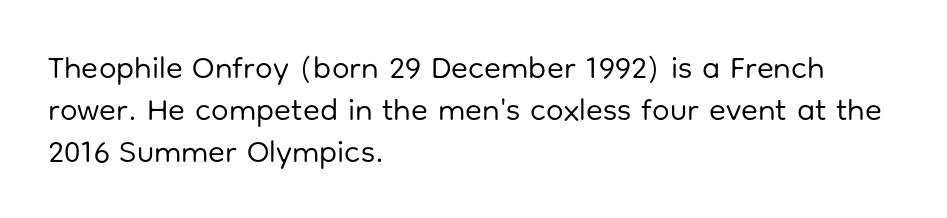
The image shows 31 px regular-weight sans-serif type, upright; set left-aligned, normal line spacing (1.35x), normal letter spacing, not underlined; low stroke contrast and a medium x-height.
